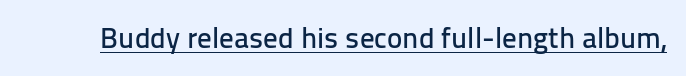
Q: Is the text italic (slanted)? A: No, it is upright.
Q: Is the typeface a serif or a sans-serif typeface? A: Sans-serif.
Q: Is the text underlined? A: Yes.
Q: Is the spacing between letters normal or unusually wide? A: Normal.
Q: Width (condensed, normal, or wide)? A: Normal.
Q: Stroke contrast? A: Low.
Q: x-height? A: Medium.
Q: Monospaced? A: No.
